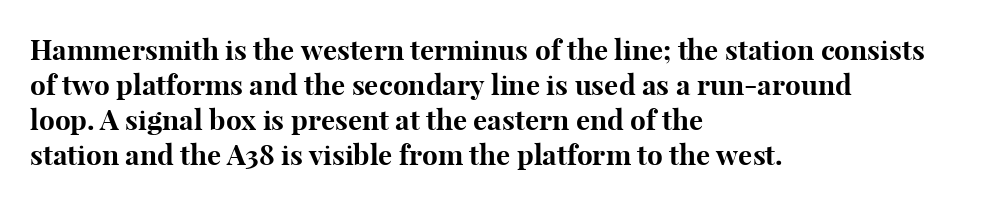
Looks like regular typesetting: each glyph gets only the width it needs. Quick note: interline space is typical. The strip under each line holds only bare page. The passage is arranged the way most books set body copy — flush left.
